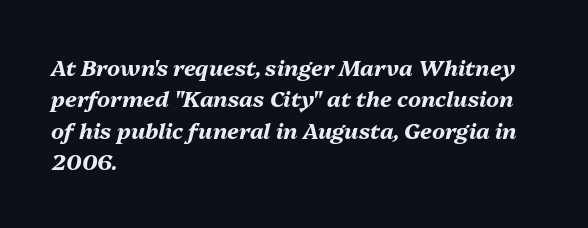
The image shows 22 px bold type, italic (leaning right); set left-aligned, normal line spacing (1.43x), normal letter spacing, not underlined.
